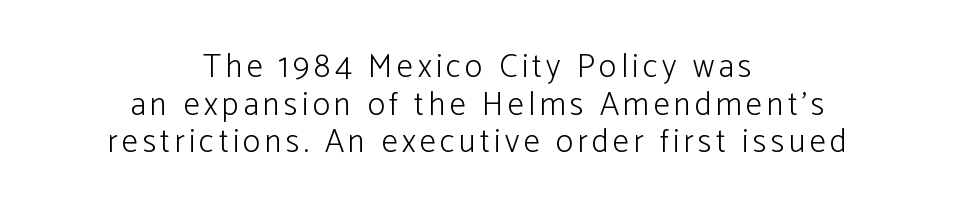
This block would grow much taller if given ordinary leading; it's compressed now. Tall strokes in this sample are plumb rather than angled. The passage shown is typed in a proportional face where columns would drift. Glance below the letters and you will spot only blank space. Weight: in the light-to-regular range.
